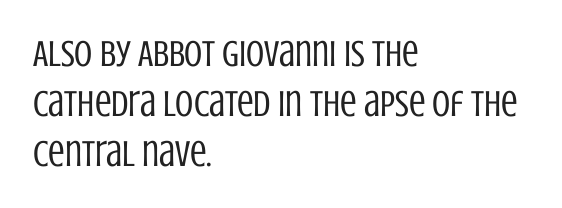
Q: Is the text bold? A: No.
Q: Is the text italic (slanted)? A: No, it is upright.
Q: Is the typeface a serif or a sans-serif typeface? A: Sans-serif.
Q: Is the text underlined? A: No.
Q: How is the paragraph aligned? A: Left-aligned.
Q: Is the spacing between letters normal or unusually wide? A: Normal.
Q: Is the spacing between lines tight, normal or loose? A: Normal.
Q: Width (condensed, normal, or wide)? A: Condensed.
Q: Stroke contrast? A: Low.
Q: x-height? A: Large.
Q: Monospaced? A: No.
